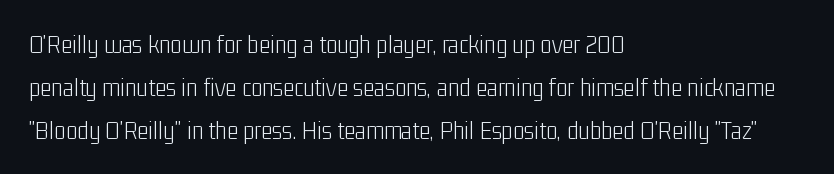
{"italic": "no", "bold": "no", "underline": "no", "align": "left", "line_spacing": "normal", "line_spacing_ratio": 1.59, "letter_spacing": "normal", "letter_spacing_em": 0.0, "glyph_px": 27}
